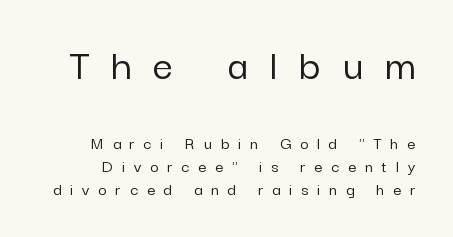
The image shows 45 px sans-serif type, upright; set normal line spacing (1.28x), unusually wide letter spacing (+0.49 em), not underlined; the first (top) block is 2.5x larger; low stroke contrast and a medium x-height.
